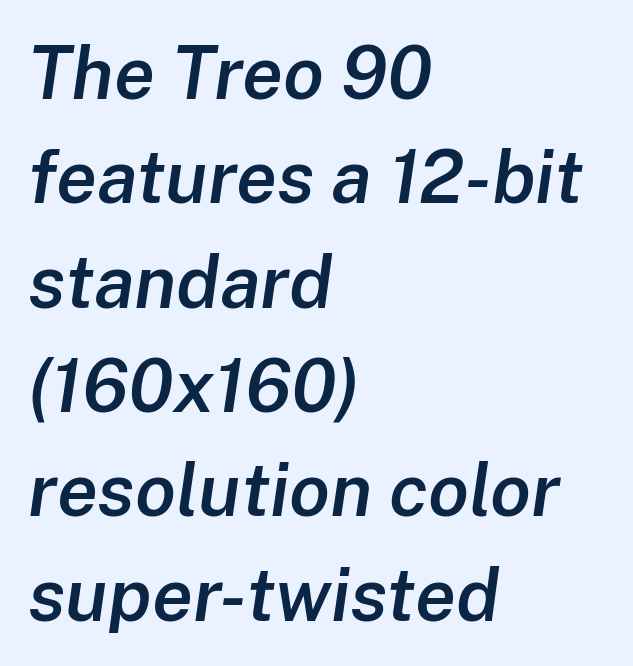
Q: Is the text bold? A: Semi-bold.
Q: Is the text italic (slanted)? A: Yes, it leans right by about 8 degrees.
Q: Is the text underlined? A: No.
Q: How is the paragraph aligned? A: Left-aligned.
Q: Is the spacing between letters normal or unusually wide? A: Normal.
Q: Is the spacing between lines tight, normal or loose? A: Normal.
Q: Width (condensed, normal, or wide)? A: Normal.
Q: Stroke contrast? A: Low.
Q: x-height? A: Medium.
Q: Monospaced? A: No.
